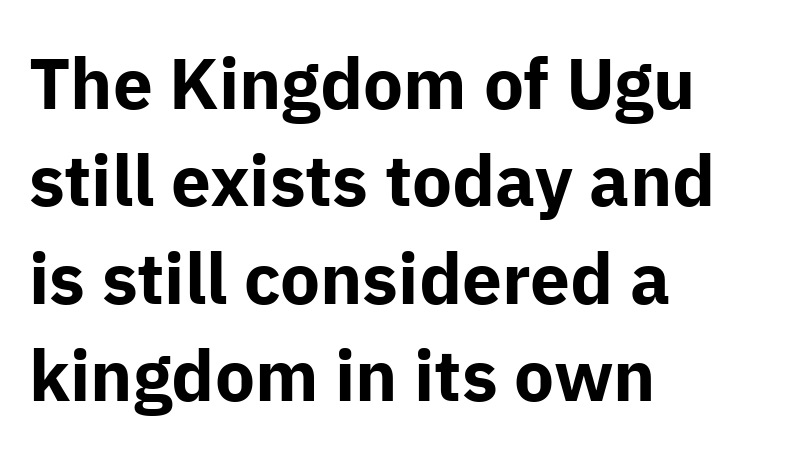
{"serif": "no", "italic": "no", "bold": "yes", "weight": "bold", "width": "normal", "stroke_contrast": "low", "x_height": "medium", "monospaced": "no", "underline": "no", "align": "left", "line_spacing": "normal", "line_spacing_ratio": 1.37, "letter_spacing": "normal", "letter_spacing_em": 0.0, "glyph_px": 71}
